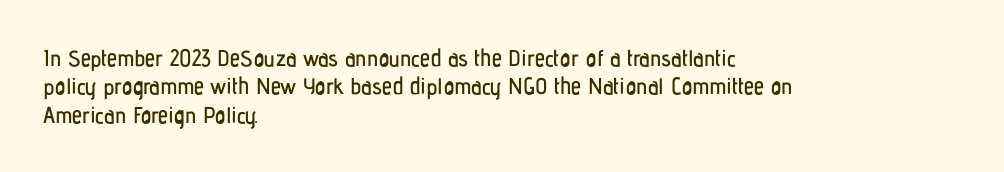
One-word summary of the alignment: left. These lines keep a tight, regular rhythm from letter to letter. Letters rest on an invisible, unmarked baseline. In terms of posture, this sample is upright.
